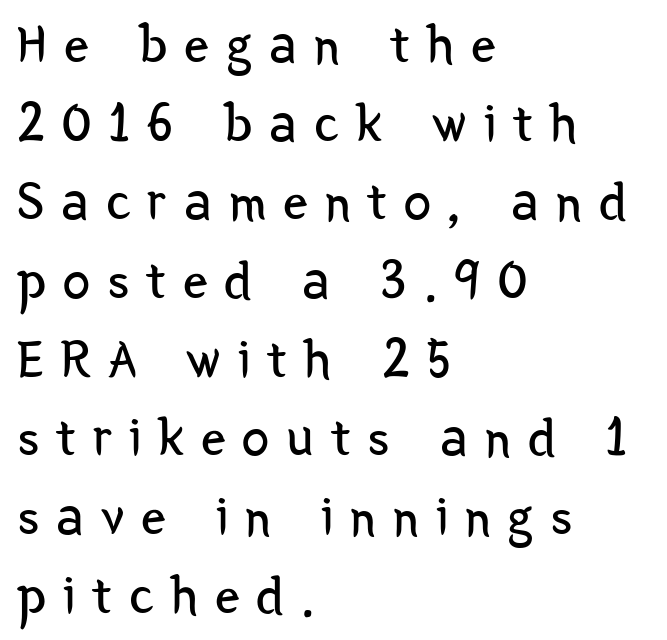
{"serif": "no", "italic": "no", "bold": "no", "weight": "regular", "width": "condensed", "stroke_contrast": "low", "x_height": "medium", "monospaced": "no", "underline": "no", "align": "left", "line_spacing": "normal", "line_spacing_ratio": 1.43, "letter_spacing": "wide", "letter_spacing_em": 0.31, "glyph_px": 55}
